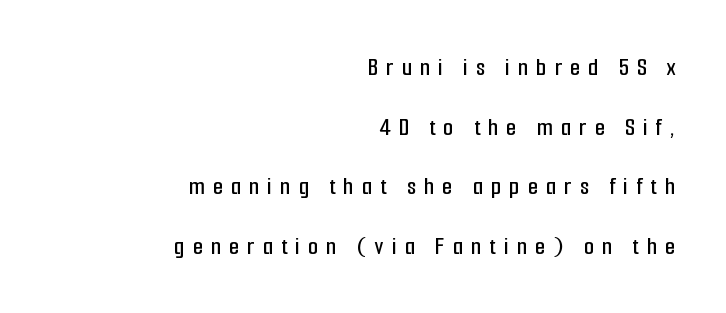
{"italic": "no", "underline": "no", "align": "right", "line_spacing": "loose", "line_spacing_ratio": 2.29, "letter_spacing": "wide", "letter_spacing_em": 0.31, "glyph_px": 26}
